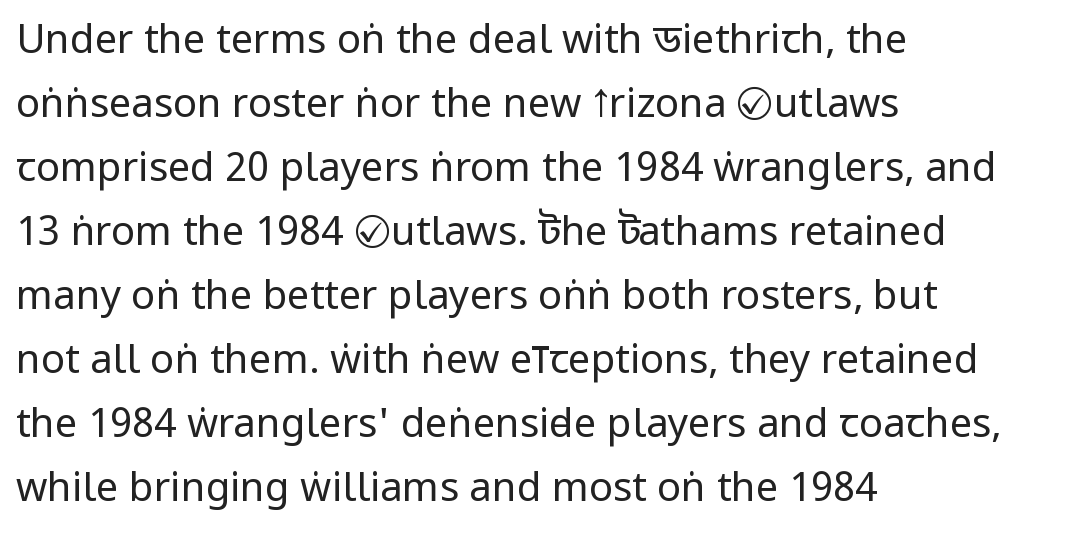
The image shows 40 px regular-weight, condensed sans-serif type, upright; set left-aligned, normal line spacing (1.6x), normal letter spacing, not underlined; low stroke contrast and a large x-height.
